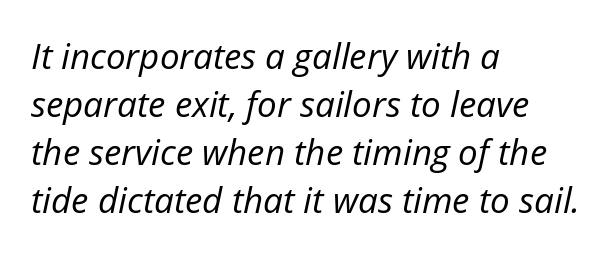
Q: Is the text bold? A: No.
Q: Is the text italic (slanted)? A: Yes, it leans right by about 12 degrees.
Q: Is the text underlined? A: No.
Q: How is the paragraph aligned? A: Left-aligned.
Q: Is the spacing between letters normal or unusually wide? A: Normal.
Q: Is the spacing between lines tight, normal or loose? A: Normal.
Q: Width (condensed, normal, or wide)? A: Normal.
Q: Stroke contrast? A: Low.
Q: x-height? A: Medium.
Q: Monospaced? A: No.
